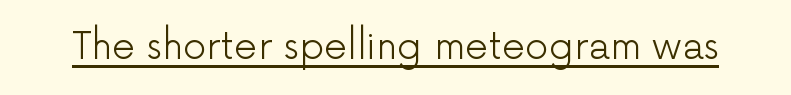
The passage shown is typed in a proportional face where columns would drift. Inter-character spacing is left at the font's built-in metrics. I'd call this a sans setting — the letters go barefoot. The letterforms sit at book weight or below. The letters stand straight up with perfectly vertical stems.
